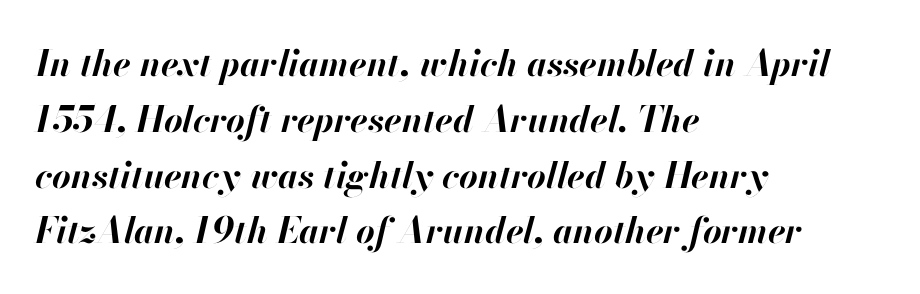
Q: Is the text bold? A: Yes.
Q: Is the text italic (slanted)? A: Yes, it leans right by about 13 degrees.
Q: Is the text underlined? A: No.
Q: How is the paragraph aligned? A: Left-aligned.
Q: Is the spacing between letters normal or unusually wide? A: Normal.
Q: Is the spacing between lines tight, normal or loose? A: Normal.
Q: Width (condensed, normal, or wide)? A: Normal.
Q: Stroke contrast? A: High.
Q: x-height? A: Small.
Q: Monospaced? A: No.
